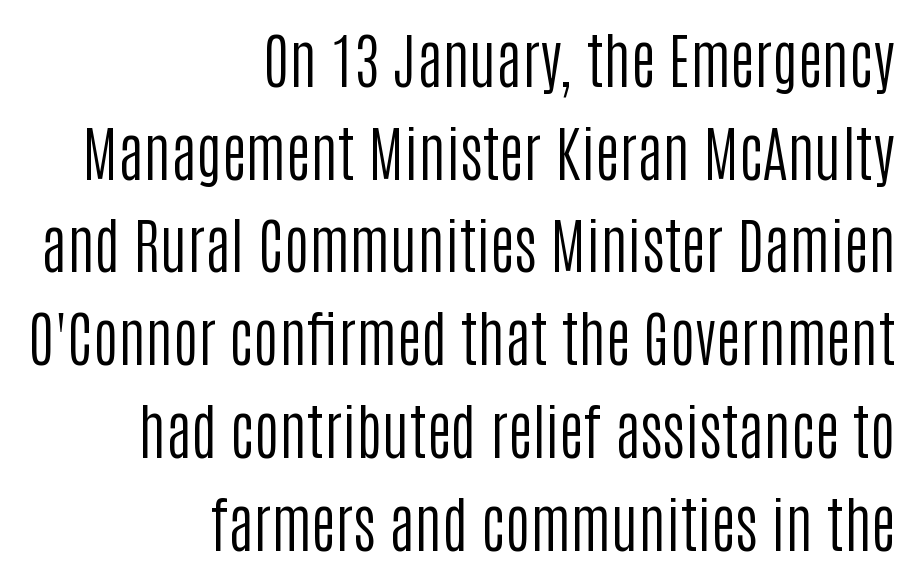
Q: Is the text bold? A: No.
Q: Is the text italic (slanted)? A: No, it is upright.
Q: Is the typeface a serif or a sans-serif typeface? A: Sans-serif.
Q: Is the text underlined? A: No.
Q: How is the paragraph aligned? A: Right-aligned.
Q: Is the spacing between letters normal or unusually wide? A: Normal.
Q: Is the spacing between lines tight, normal or loose? A: Normal.
Q: Width (condensed, normal, or wide)? A: Condensed.
Q: Stroke contrast? A: Low.
Q: x-height? A: Large.
Q: Monospaced? A: No.
